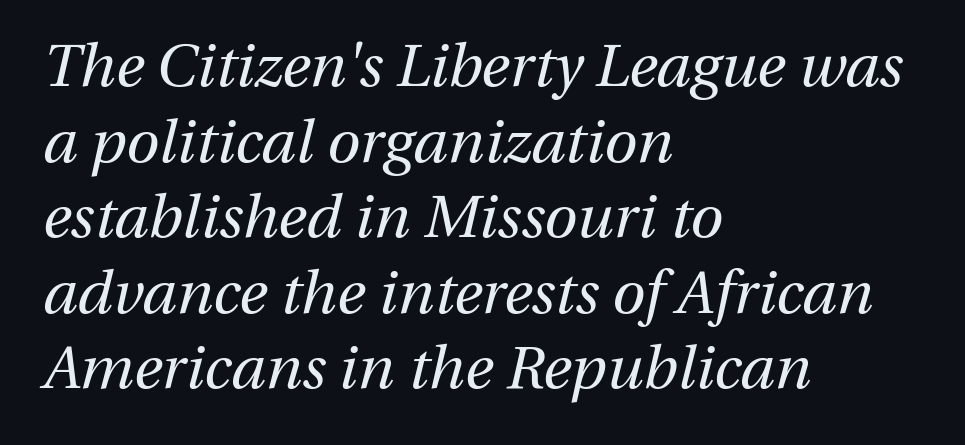
The image shows 60 px regular-weight type, italic (leaning right); set left-aligned, normal line spacing (1.26x), normal letter spacing, not underlined; medium stroke contrast and a medium x-height.
